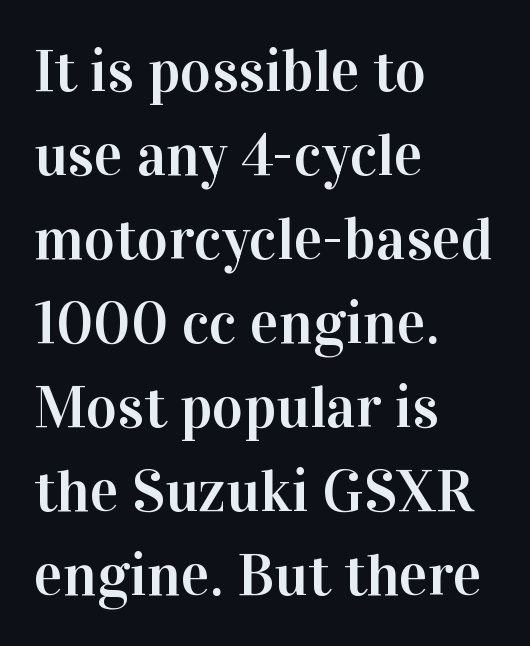
The image shows 60 px serif type, upright; set left-aligned, normal line spacing (1.4x), normal letter spacing, not underlined; high stroke contrast and a medium x-height.
